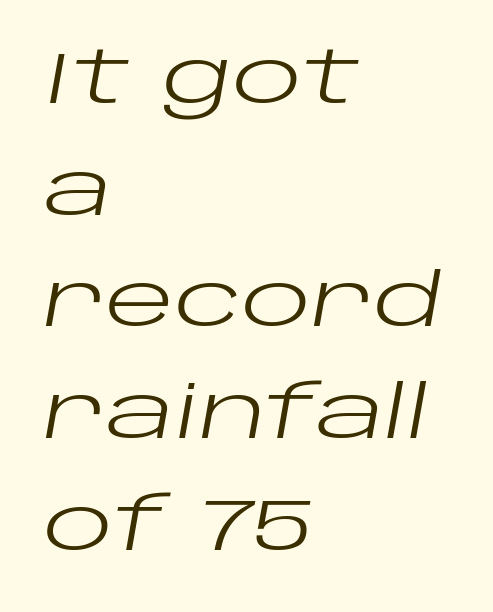
When letters slant like this, we call the style italic. Nothing unusual about the tracking: characters are spaced as the font intends. Leading: standard. Each letter keeps its own natural width here, so spacing adapts to shape.
